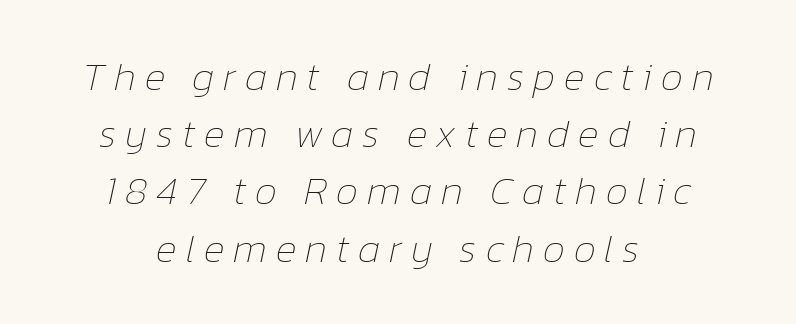
The image shows 40 px thin type, italic (leaning right); set centered, normal line spacing (1.43x), unusually wide letter spacing (+0.22 em), not underlined; low stroke contrast and a medium x-height.
